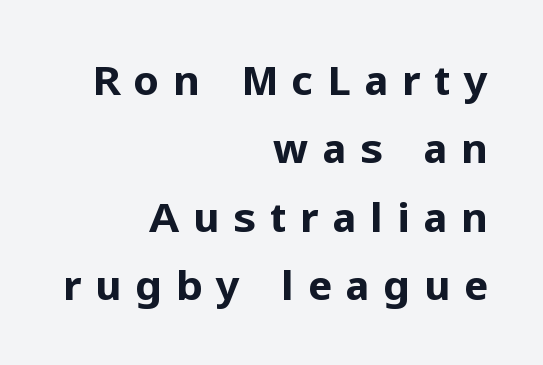
Q: Is the text bold? A: Yes.
Q: Is the text italic (slanted)? A: No, it is upright.
Q: Is the typeface a serif or a sans-serif typeface? A: Sans-serif.
Q: Is the text underlined? A: No.
Q: How is the paragraph aligned? A: Right-aligned.
Q: Is the spacing between letters normal or unusually wide? A: Unusually wide.
Q: Is the spacing between lines tight, normal or loose? A: Normal.
Q: Width (condensed, normal, or wide)? A: Normal.
Q: Stroke contrast? A: Low.
Q: x-height? A: Medium.
Q: Monospaced? A: No.
